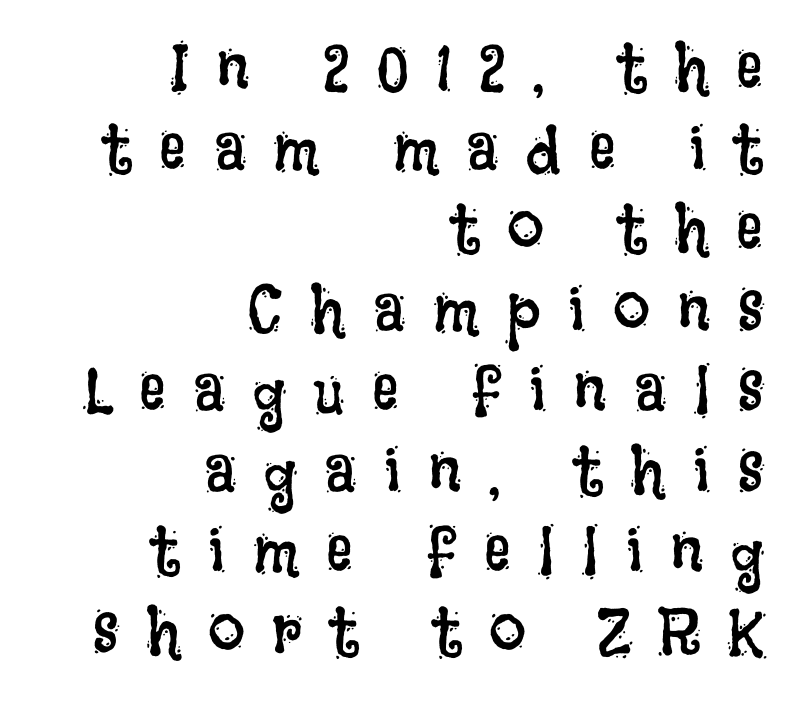
Q: Is the text bold? A: No.
Q: Is the text italic (slanted)? A: No, it is upright.
Q: Is the text underlined? A: No.
Q: How is the paragraph aligned? A: Right-aligned.
Q: Is the spacing between letters normal or unusually wide? A: Unusually wide.
Q: Width (condensed, normal, or wide)? A: Condensed.
Q: Stroke contrast? A: Low.
Q: x-height? A: Large.
Q: Monospaced? A: No.
